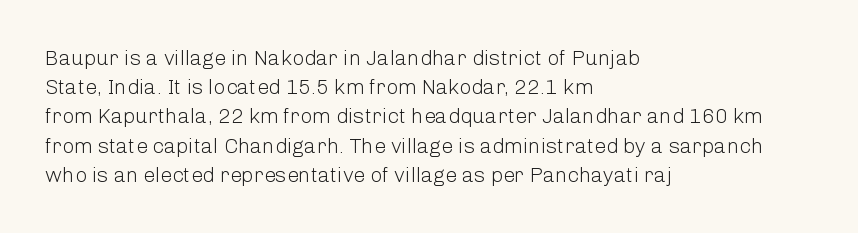
Tracking here is standard; glyphs follow each other at the usual distance. Heft: none added — not bold. These lines are set flush left with a ragged right edge. The letters stand straight up with perfectly vertical stems. Has an underline been added? It has not.
